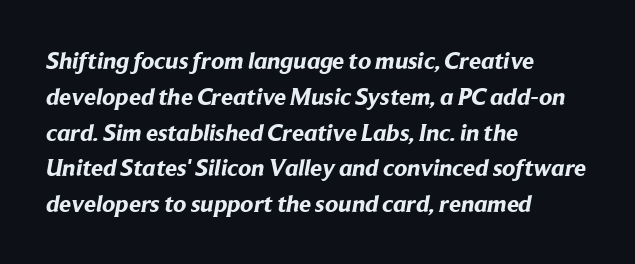
Where is the straight margin? On the left. Typographic density is high because the face is bold. Each new line begins a customary step beneath the previous one. This rendering leaves character spacing at its baseline value.
